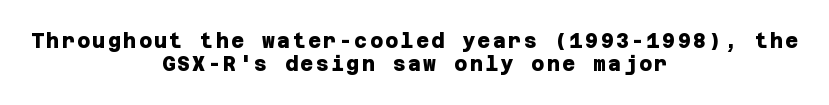
Visually the block forms a symmetrical silhouette, jagged on both flanks. Chunky letters — that's bold for sure. The passage shown stacks its lines with hardly any gap. The specimen omits any rule beneath the text block's lines.
